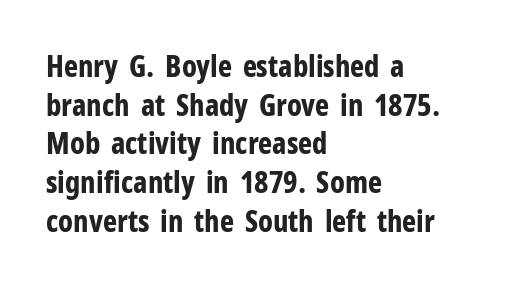
The image shows 30 px bold, condensed sans-serif type, upright; set left-aligned, normal line spacing (1.29x), normal letter spacing, not underlined; low stroke contrast and a medium x-height.
